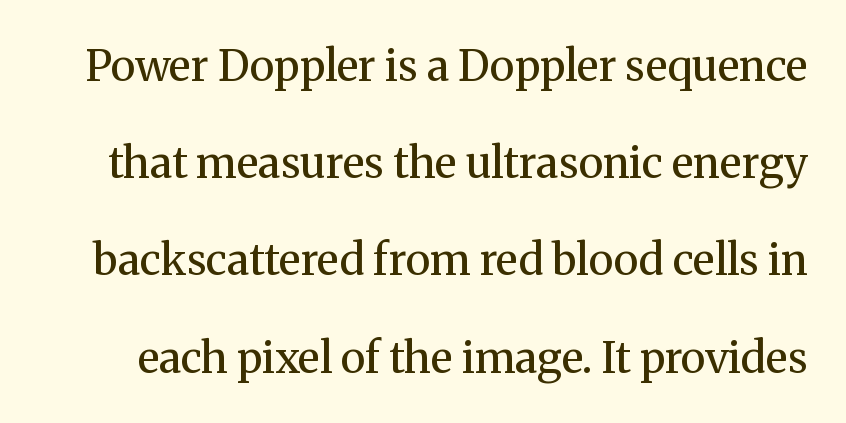
Q: Is the text bold? A: No.
Q: Is the text italic (slanted)? A: No, it is upright.
Q: Is the typeface a serif or a sans-serif typeface? A: Serif.
Q: Is the text underlined? A: No.
Q: Is the spacing between letters normal or unusually wide? A: Normal.
Q: Is the spacing between lines tight, normal or loose? A: Loose.
Q: Width (condensed, normal, or wide)? A: Normal.
Q: Stroke contrast? A: Medium.
Q: x-height? A: Medium.
Q: Monospaced? A: No.
